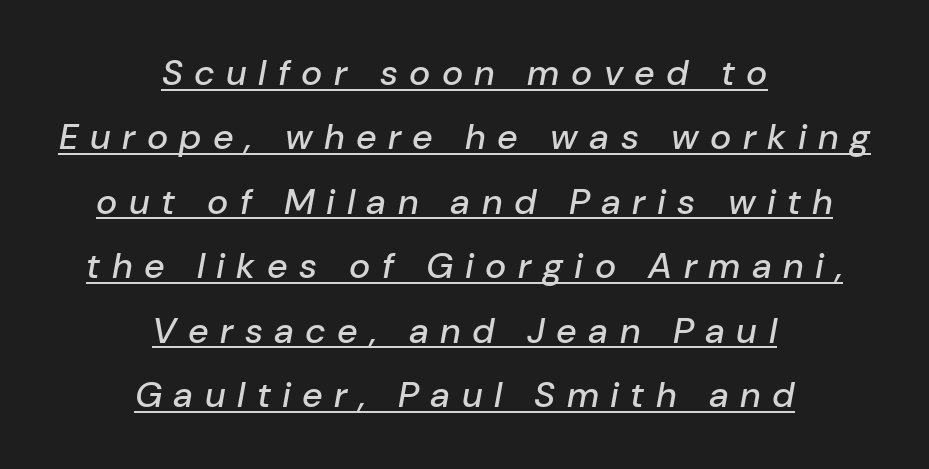
The image shows 36 px text type, italic (leaning right); set centered, line spacing 1.79x, unusually wide letter spacing (+0.32 em), underlined; low stroke contrast and a medium x-height.
